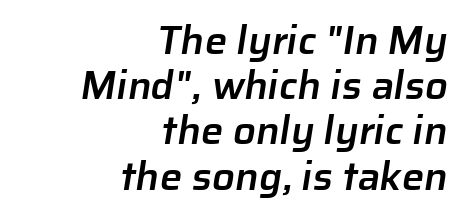
{"serif": "no", "bold": "semi", "weight": "semibold", "width": "normal", "stroke_contrast": "low", "x_height": "medium", "monospaced": "no", "underline": "no", "align": "right", "line_spacing": "tight", "line_spacing_ratio": 1.13, "letter_spacing": "normal", "letter_spacing_em": 0.0, "glyph_px": 40}
